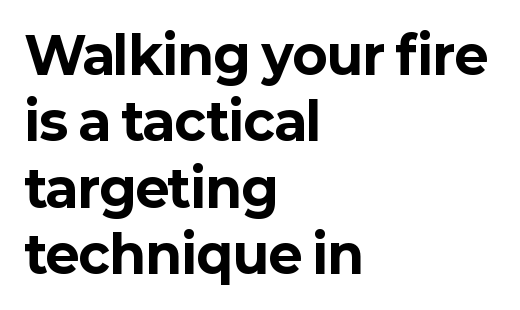
{"serif": "no", "italic": "no", "bold": "yes", "weight": "bold", "width": "normal", "stroke_contrast": "low", "x_height": "medium", "monospaced": "no", "underline": "no", "align": "left", "line_spacing": "normal", "line_spacing_ratio": 1.3, "letter_spacing": "normal", "letter_spacing_em": 0.0, "glyph_px": 51}
